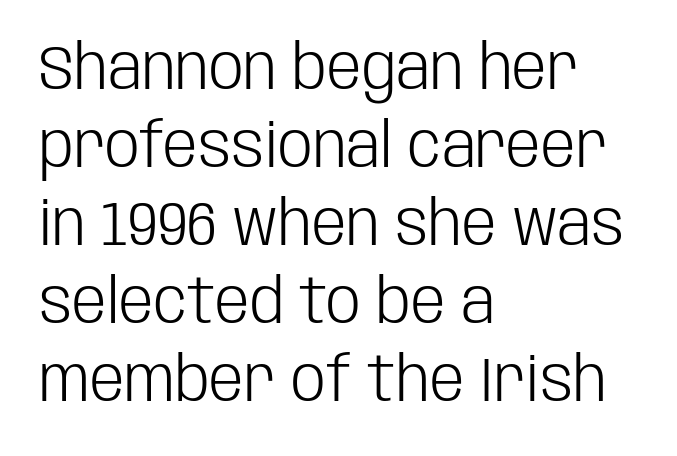
Q: Is the text bold? A: No.
Q: Is the text italic (slanted)? A: No, it is upright.
Q: Is the typeface a serif or a sans-serif typeface? A: Sans-serif.
Q: Is the text underlined? A: No.
Q: How is the paragraph aligned? A: Left-aligned.
Q: Is the spacing between letters normal or unusually wide? A: Normal.
Q: Is the spacing between lines tight, normal or loose? A: Normal.
Q: Width (condensed, normal, or wide)? A: Condensed.
Q: Stroke contrast? A: Low.
Q: x-height? A: Large.
Q: Monospaced? A: No.
